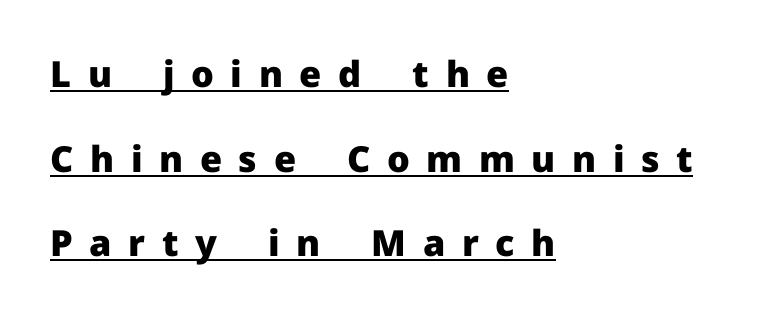
Chunky letters — that's bold for sure. Nope, no serifs anywhere on these letters. Unlike italic type, these characters show no tilt at all. The rendering uses a large line-height, opening up the rows.
